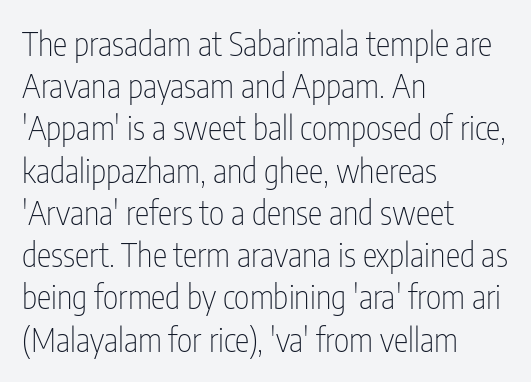
Underline: absent. The letters look calm and open, with moderate or lighter stems. Think of a printed novel: that variable character pitch is what you see here. Letter spacing: default. The typography opts for an upright posture over an oblique one. This sample is left-justified, so line endings fall wherever the words run out.
